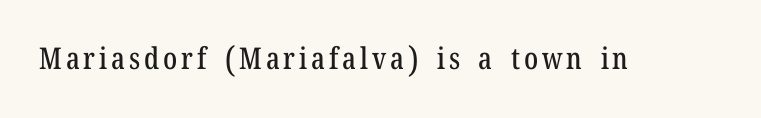
{"serif": "yes", "italic": "no", "width": "condensed", "stroke_contrast": "low", "x_height": "medium", "monospaced": "no", "underline": "no", "glyph_px": 30}
